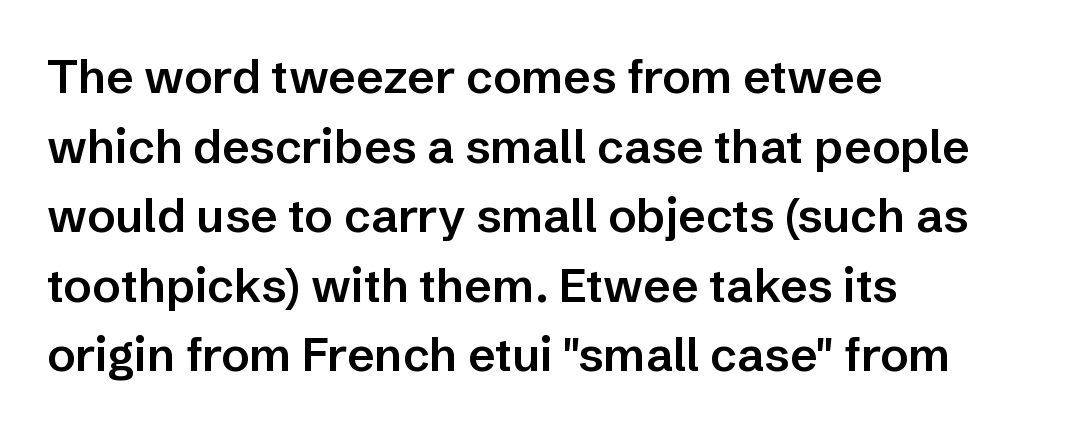
The image shows 47 px semibold sans-serif type, upright; set left-aligned, normal line spacing (1.48x), normal letter spacing, not underlined; low stroke contrast and a medium x-height.
